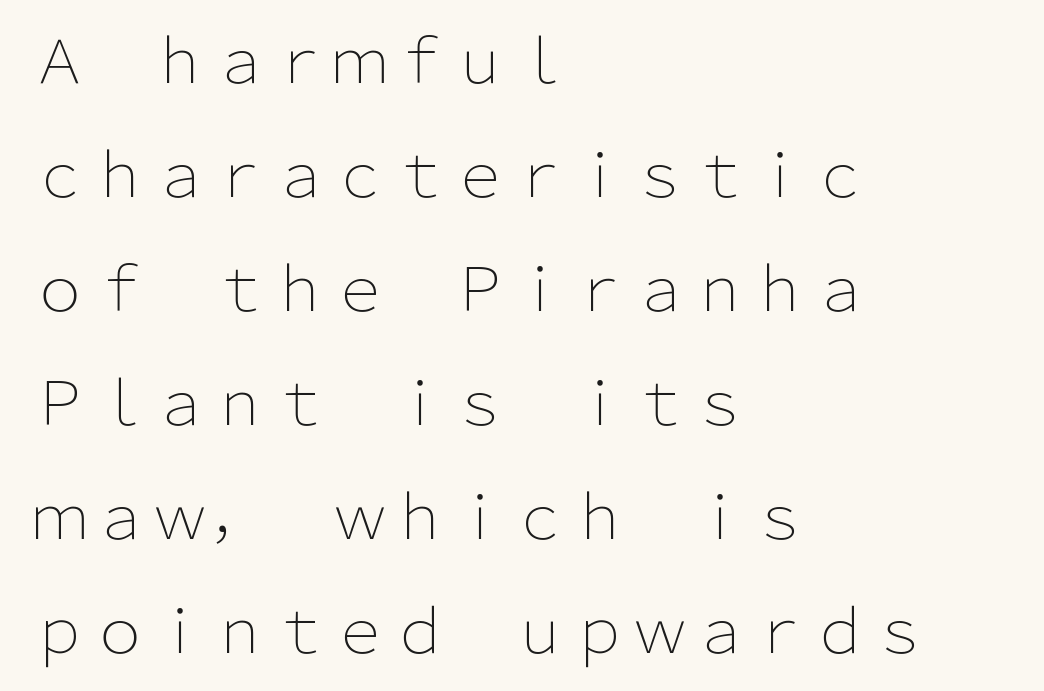
{"serif": "no", "italic": "no", "bold": "no", "weight": "light", "width": "normal", "stroke_contrast": "low", "x_height": "medium", "monospaced": "no", "underline": "no", "align": "left", "line_spacing": "loose", "line_spacing_ratio": 1.9, "letter_spacing": "normal", "letter_spacing_em": 0.0, "glyph_px": 60}
